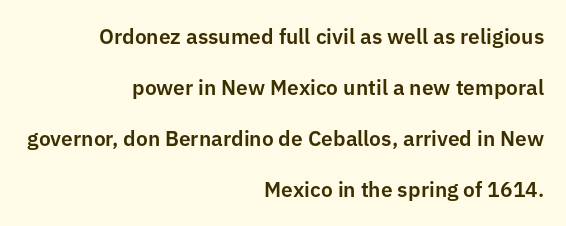
{"italic": "no", "underline": "no", "align": "right", "line_spacing": "loose", "line_spacing_ratio": 2.43, "letter_spacing": "normal", "letter_spacing_em": 0.0, "glyph_px": 21}
